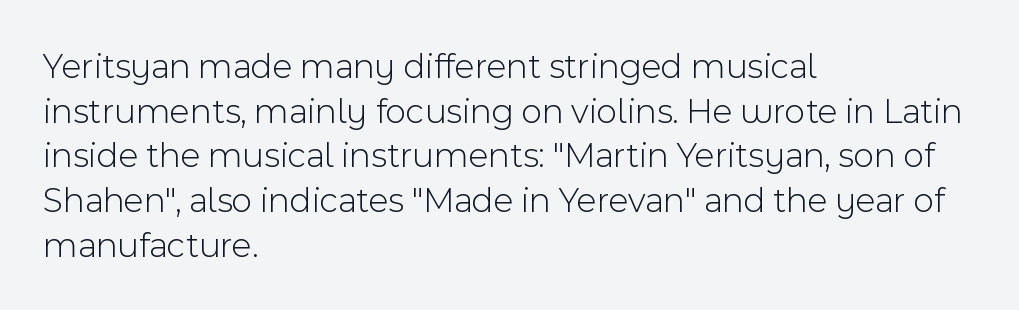
Q: Is the text bold? A: No.
Q: Is the text italic (slanted)? A: No, it is upright.
Q: Is the typeface a serif or a sans-serif typeface? A: Sans-serif.
Q: Is the text underlined? A: No.
Q: How is the paragraph aligned? A: Left-aligned.
Q: Is the spacing between letters normal or unusually wide? A: Normal.
Q: Width (condensed, normal, or wide)? A: Normal.
Q: x-height? A: Medium.
Q: Monospaced? A: No.
